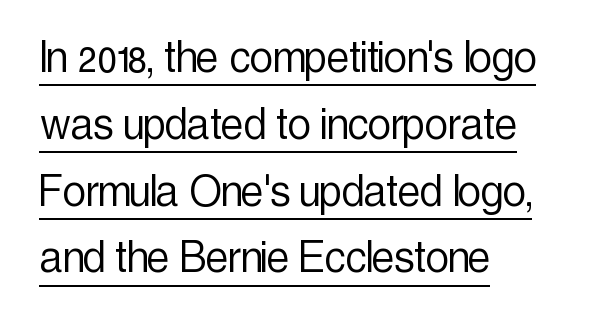
{"serif": "no", "italic": "no", "bold": "no", "weight": "light", "width": "condensed", "x_height": "medium", "monospaced": "no", "underline": "yes", "align": "left", "line_spacing": "normal", "line_spacing_ratio": 1.31, "letter_spacing": "normal", "letter_spacing_em": 0.0, "glyph_px": 51}
